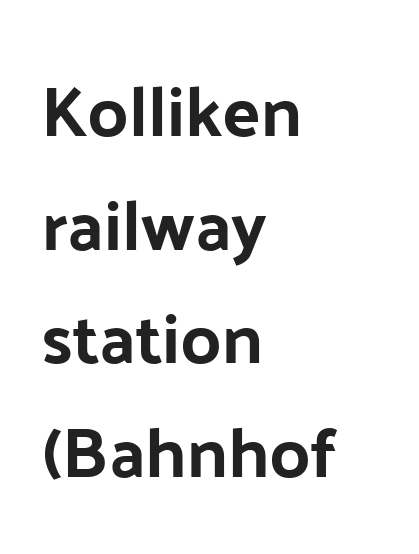
{"serif": "no", "italic": "no", "bold": "yes", "weight": "bold", "width": "normal", "stroke_contrast": "low", "x_height": "medium", "monospaced": "no", "underline": "no", "align": "left", "line_spacing": "normal", "line_spacing_ratio": 1.6, "letter_spacing": "normal", "letter_spacing_em": 0.0, "glyph_px": 71}
